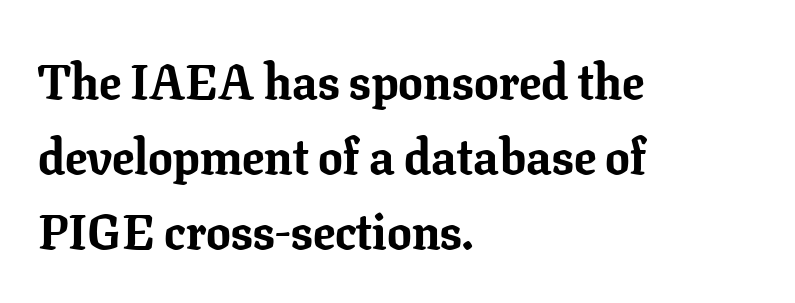
Q: Is the text bold? A: Yes.
Q: Is the text italic (slanted)? A: No, it is upright.
Q: Is the typeface a serif or a sans-serif typeface? A: Serif.
Q: Is the text underlined? A: No.
Q: How is the paragraph aligned? A: Left-aligned.
Q: Is the spacing between letters normal or unusually wide? A: Normal.
Q: Is the spacing between lines tight, normal or loose? A: Normal.
Q: Width (condensed, normal, or wide)? A: Normal.
Q: Stroke contrast? A: Low.
Q: x-height? A: Medium.
Q: Monospaced? A: No.
